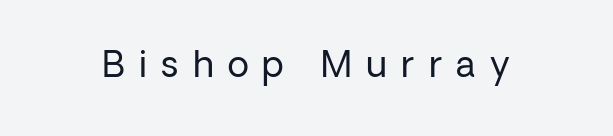
Varying glyph widths throughout — classic text-font behaviour. Weight: in the light-to-regular range. In terms of letterspacing, this is a distinctly airy, spread setting. The letters carry no serifs — their stems end cleanly without finishing strokes.
